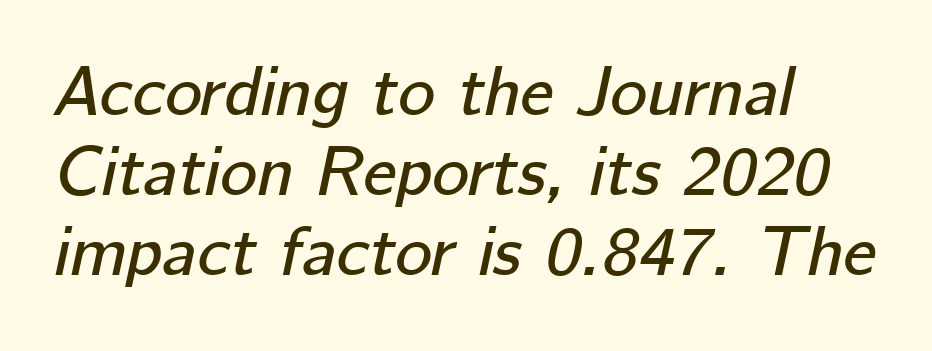
Vertically, the passage feels compressed, each row crowding the next. Anything drawn beneath the words? Only blank space. The letterforms sit shoulder to shoulder at normal distance. Line starts are locked; line ends wander. Note the varied advance widths — an 'i' is clearly narrower than an 'm'.
